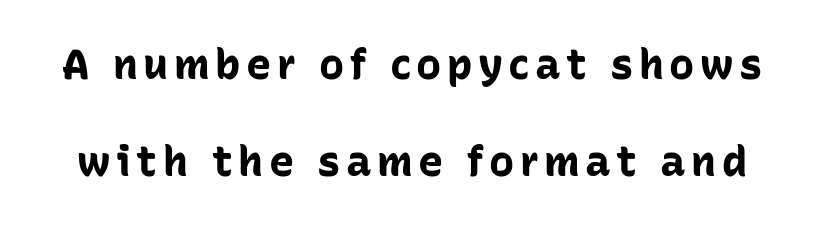
{"serif": "no", "italic": "no", "bold": "yes", "weight": "bold", "width": "normal", "stroke_contrast": "low", "x_height": "medium", "monospaced": "no", "underline": "no", "line_spacing": "loose", "line_spacing_ratio": 2.3, "glyph_px": 42}
